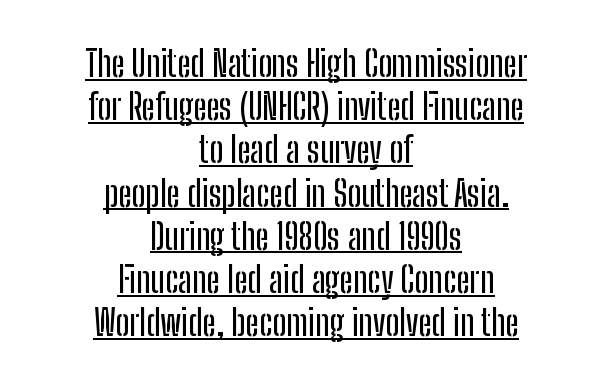
Q: Is the text italic (slanted)? A: No, it is upright.
Q: Is the typeface a serif or a sans-serif typeface? A: Sans-serif.
Q: Is the text underlined? A: Yes.
Q: How is the paragraph aligned? A: Centered.
Q: Is the spacing between letters normal or unusually wide? A: Normal.
Q: Width (condensed, normal, or wide)? A: Condensed.
Q: Stroke contrast? A: Low.
Q: x-height? A: Medium.
Q: Monospaced? A: No.
